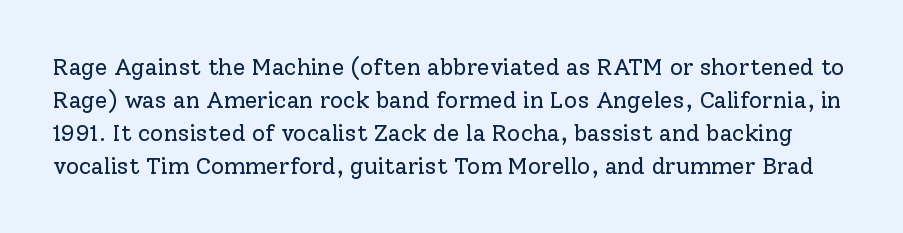
No letter is thick-stroked: the sample isn't bold. Beneath every word, the page is bare. The letters stand upright; this is a roman face. Default kerning and tracking; the words read as compact shapes. What's the leading like? Ordinary, nothing unusual.
